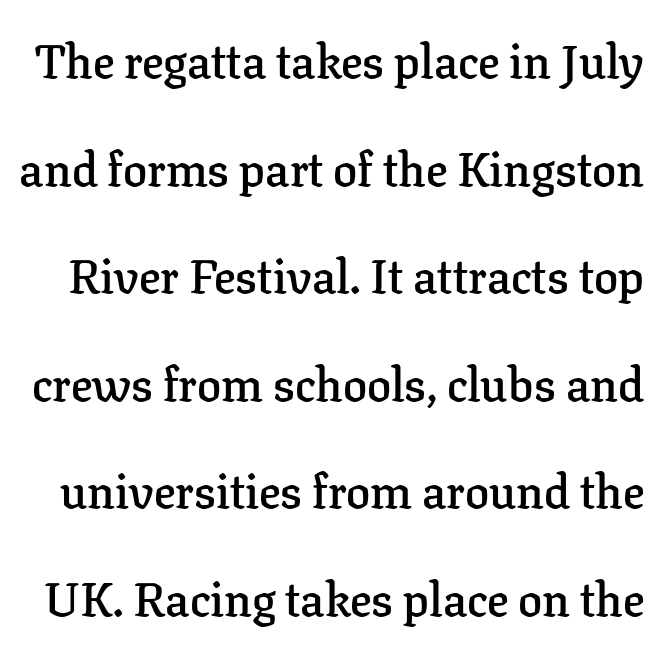
Note the varied advance widths — an 'i' is clearly narrower than an 'm'. Is the type bold? Partly — it's a semibold, heavier than regular but not fully bold. The baseline area is clear. Typographically, this falls in the serif category. The designer dialed line spacing up above the default.
